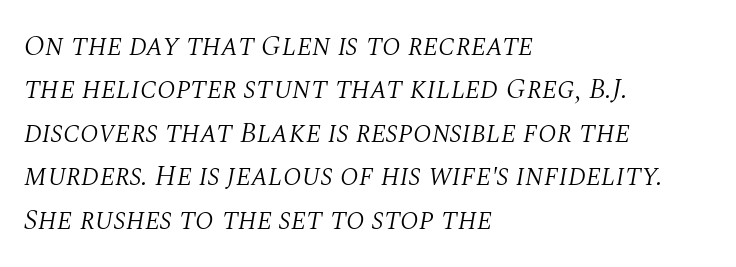
{"serif": "yes", "italic": "yes", "lean": "right", "slant_degrees": 10, "bold": "no", "weight": "light", "width": "normal", "stroke_contrast": "medium", "x_height": "large", "monospaced": "no", "underline": "no", "align": "left", "line_spacing": "normal", "line_spacing_ratio": 1.5, "letter_spacing": "normal", "letter_spacing_em": 0.0, "glyph_px": 29}
